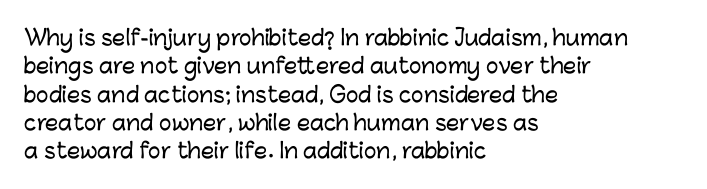
{"italic": "no", "underline": "no", "align": "left", "line_spacing": "normal", "line_spacing_ratio": 1.35, "letter_spacing": "normal", "letter_spacing_em": 0.0, "glyph_px": 21}
